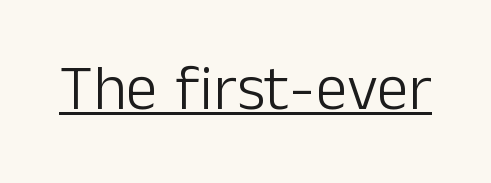
The rendering uses natural spacing where letterforms have individual widths. There is no visible air inserted between adjacent glyphs. Quick note: underline on. Regarding serifs, this sample does without them.
